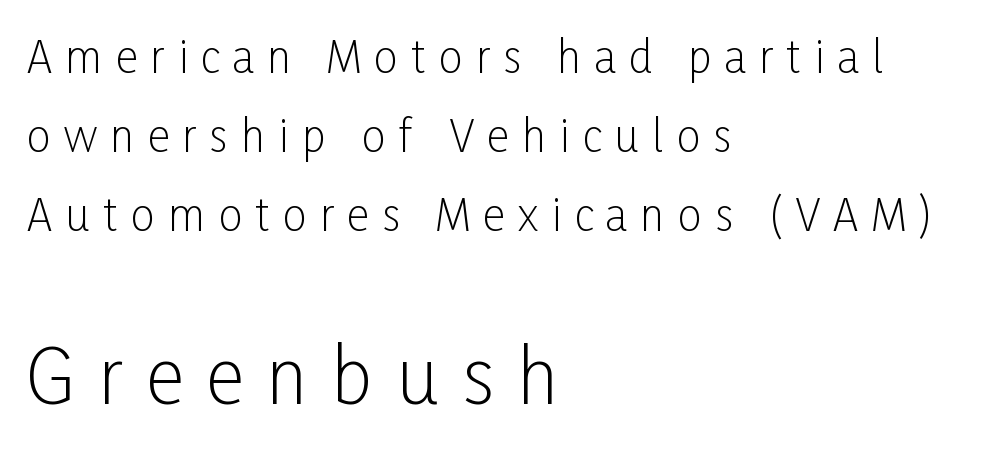
{"serif": "no", "italic": "no", "bold": "no", "weight": "light", "width": "condensed", "stroke_contrast": "low", "x_height": "medium", "monospaced": "no", "underline": "no", "align": "left", "line_spacing_ratio": 1.84, "letter_spacing": "wide", "letter_spacing_em": 0.31, "larger_block": "second", "size_ratio": 1.74, "glyph_px": 75}
